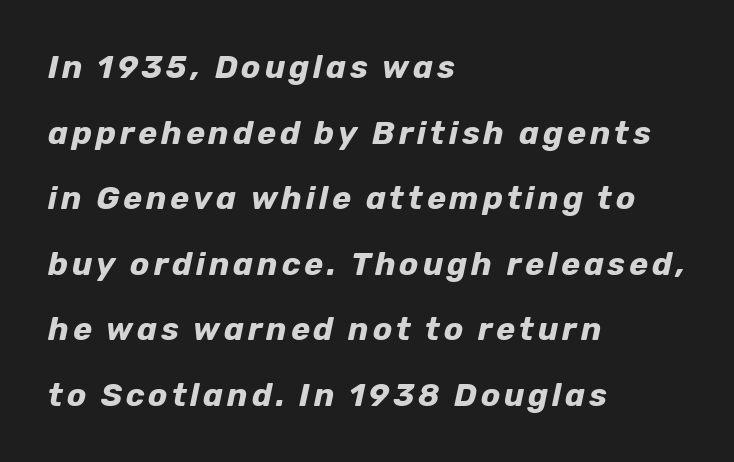
The image shows 32 px bold type, italic (leaning right); set left-aligned, loose line spacing (2.05x), not underlined; low stroke contrast and a medium x-height.
